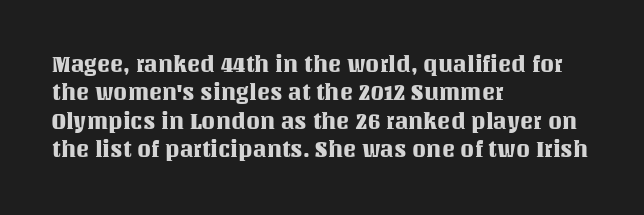
Does extra space separate the letters? No, they use regular spacing. Rows of type keep a routine distance in the vertical direction. Descender tails drop into unmarked territory. No italicization has been applied; the sample stays upright.
